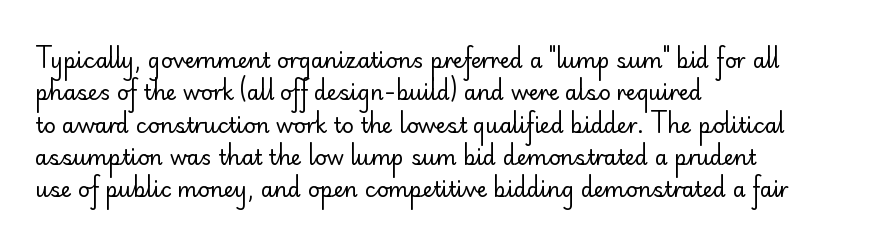
Q: Is the text bold? A: No.
Q: Is the text italic (slanted)? A: No, it is upright.
Q: Is the text underlined? A: No.
Q: How is the paragraph aligned? A: Left-aligned.
Q: Is the spacing between letters normal or unusually wide? A: Normal.
Q: Is the spacing between lines tight, normal or loose? A: Normal.
